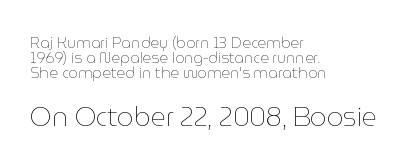
Q: Is the text bold? A: No.
Q: Is the text italic (slanted)? A: No, it is upright.
Q: Is the text underlined? A: No.
Q: How is the paragraph aligned? A: Left-aligned.
Q: Is the spacing between letters normal or unusually wide? A: Normal.
Q: Is the spacing between lines tight, normal or loose? A: Tight.
Q: Which block of text is set in a larger size, the first (top) or the second (bottom)? A: The second (bottom) one.
